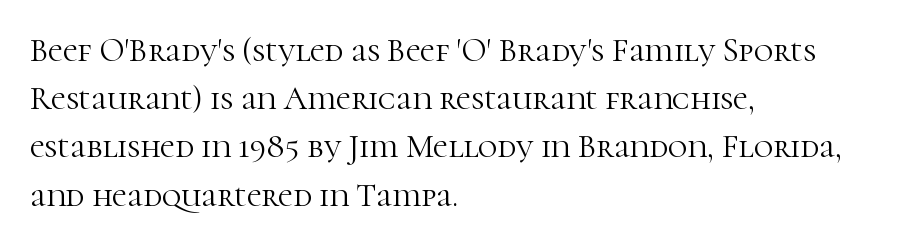
The image shows 33 px light serif type, upright; set left-aligned, normal line spacing (1.46x), normal letter spacing, not underlined; high stroke contrast and a medium x-height.
